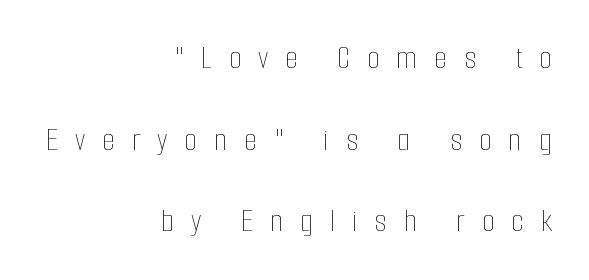
{"italic": "no", "bold": "no", "weight": "thin", "width": "condensed", "stroke_contrast": "low", "x_height": "medium", "monospaced": "no", "underline": "no", "align": "right", "line_spacing": "loose", "line_spacing_ratio": 2.4, "letter_spacing": "wide", "letter_spacing_em": 0.49, "glyph_px": 34}
